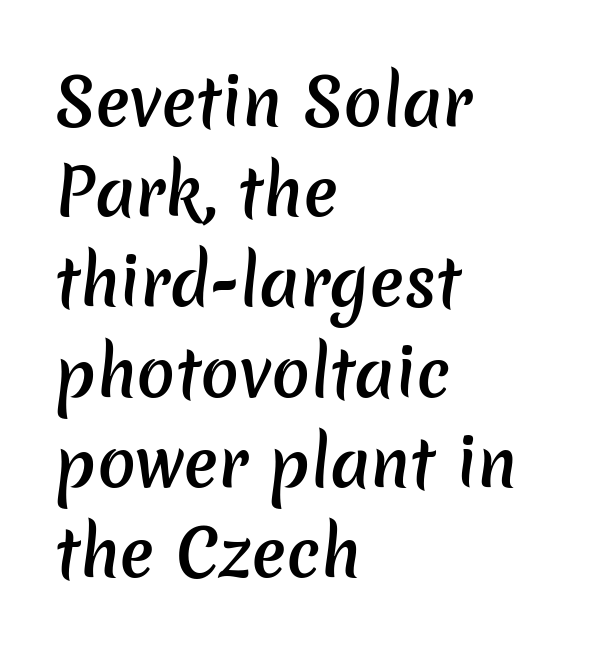
{"serif": "no", "bold": "semi", "weight": "semibold", "width": "normal", "stroke_contrast": "low", "x_height": "medium", "monospaced": "no", "underline": "no", "align": "left", "line_spacing": "normal", "line_spacing_ratio": 1.41, "letter_spacing": "normal", "letter_spacing_em": 0.0, "glyph_px": 64}
